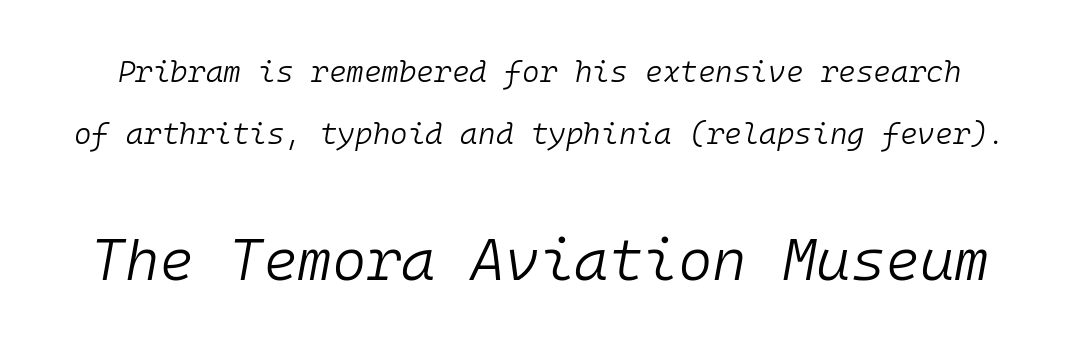
The image shows 59 px light type, italic (leaning right), monospaced; set loose line spacing (2.06x), normal letter spacing, not underlined; the second (bottom) block is 1.97x larger; low stroke contrast and a medium x-height.
